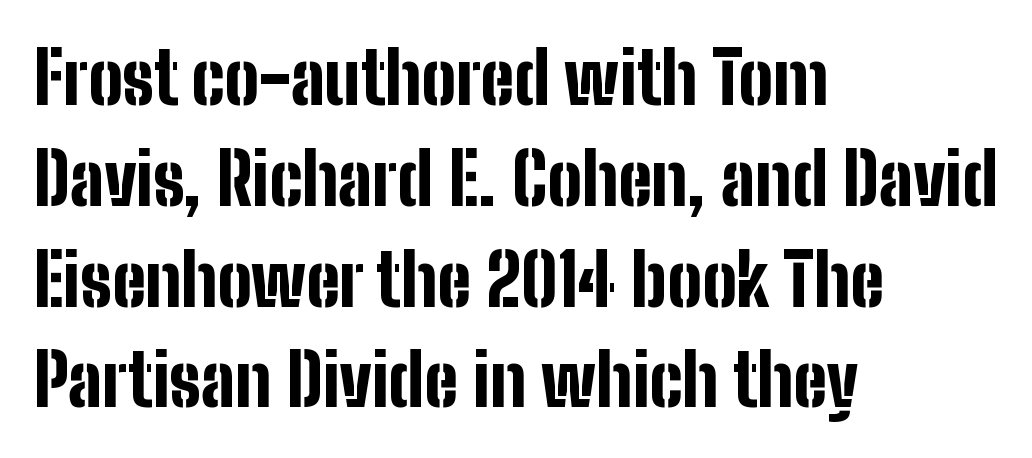
Q: Is the text bold? A: Yes.
Q: Is the text italic (slanted)? A: No, it is upright.
Q: Is the typeface a serif or a sans-serif typeface? A: Sans-serif.
Q: Is the text underlined? A: No.
Q: How is the paragraph aligned? A: Left-aligned.
Q: Is the spacing between letters normal or unusually wide? A: Normal.
Q: Is the spacing between lines tight, normal or loose? A: Normal.
Q: Width (condensed, normal, or wide)? A: Condensed.
Q: Stroke contrast? A: Low.
Q: x-height? A: Medium.
Q: Monospaced? A: No.
